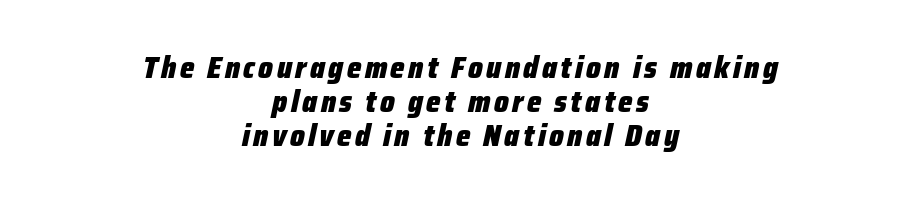
Q: Is the text bold? A: Yes.
Q: Is the text italic (slanted)? A: Yes, it leans right by about 12 degrees.
Q: Is the text underlined? A: No.
Q: How is the paragraph aligned? A: Centered.
Q: Is the spacing between lines tight, normal or loose? A: Tight.
Q: Width (condensed, normal, or wide)? A: Condensed.
Q: Stroke contrast? A: Low.
Q: x-height? A: Medium.
Q: Monospaced? A: No.
